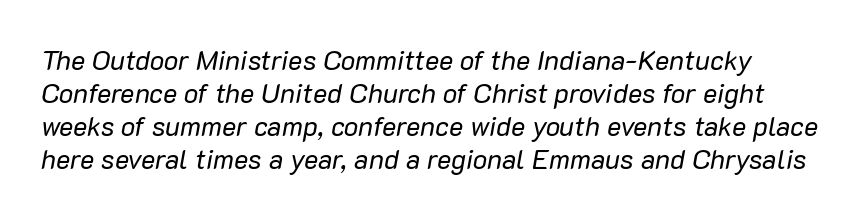
No heavy texture on the line: the type isn't bold. The words here are not underlined. When letters slant like this, we call the style italic. Words appear dense and cohesive because spacing is normal.
